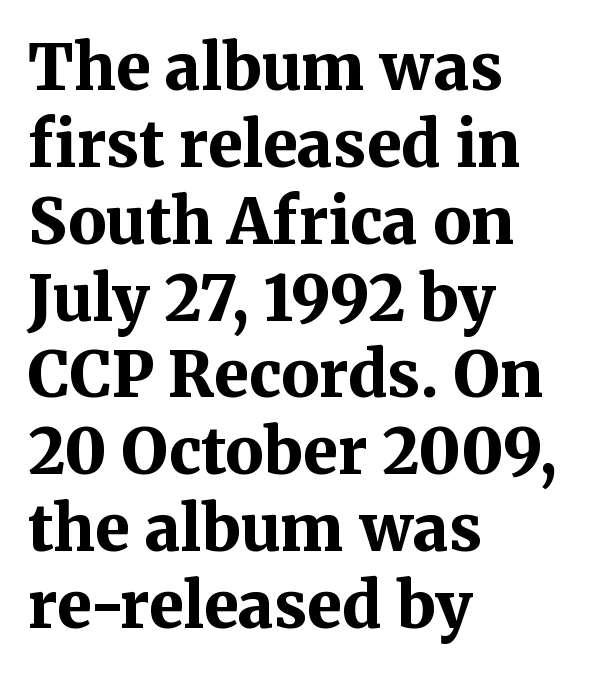
{"serif": "yes", "italic": "no", "bold": "yes", "weight": "bold", "width": "normal", "stroke_contrast": "medium", "x_height": "medium", "monospaced": "no", "underline": "no", "align": "left", "line_spacing_ratio": 1.22, "letter_spacing": "normal", "letter_spacing_em": 0.0, "glyph_px": 63}
